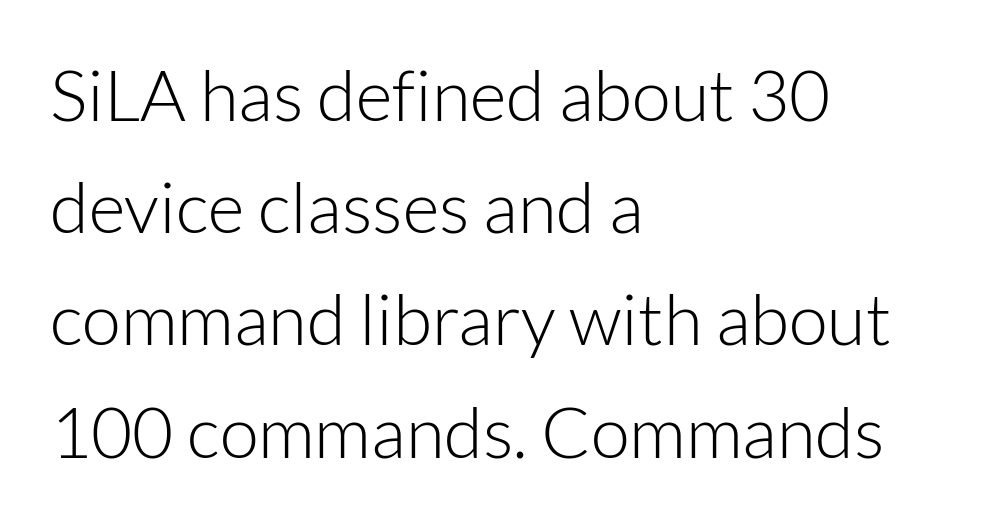
{"serif": "no", "italic": "no", "bold": "no", "weight": "light", "width": "normal", "stroke_contrast": "low", "x_height": "medium", "monospaced": "no", "underline": "no", "align": "left", "line_spacing": "normal", "line_spacing_ratio": 1.58, "letter_spacing": "normal", "letter_spacing_em": 0.0, "glyph_px": 71}
